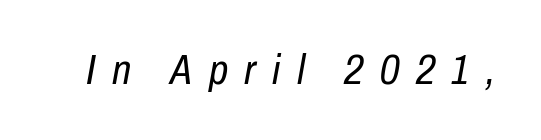
Q: Is the text bold? A: No.
Q: Is the text italic (slanted)? A: Yes, it leans right by about 10 degrees.
Q: Is the text underlined? A: No.
Q: Is the spacing between letters normal or unusually wide? A: Unusually wide.
Q: Width (condensed, normal, or wide)? A: Condensed.
Q: Stroke contrast? A: Low.
Q: x-height? A: Medium.
Q: Monospaced? A: No.
